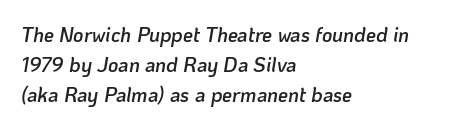
{"italic": "yes", "lean": "right", "slant_degrees": 10, "bold": "semi", "underline": "no", "align": "left", "line_spacing": "normal", "line_spacing_ratio": 1.5, "letter_spacing": "normal", "letter_spacing_em": 0.0, "glyph_px": 20}
